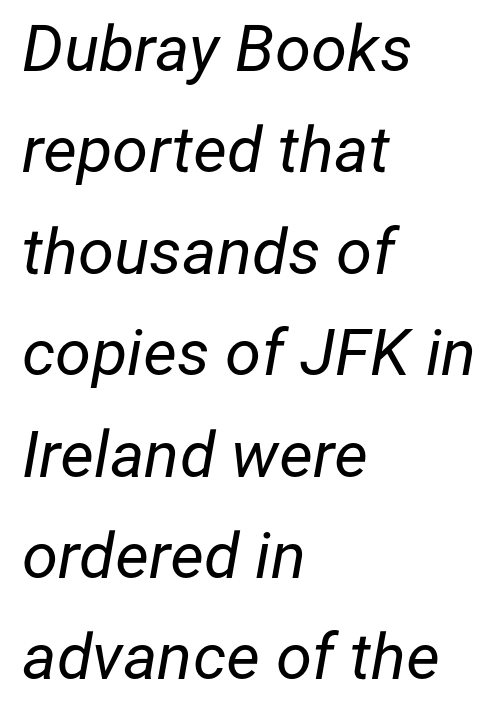
{"italic": "yes", "lean": "right", "slant_degrees": 12, "bold": "no", "weight": "regular", "width": "normal", "stroke_contrast": "low", "x_height": "medium", "monospaced": "no", "underline": "no", "align": "left", "line_spacing": "normal", "line_spacing_ratio": 1.56, "letter_spacing": "normal", "letter_spacing_em": 0.0, "glyph_px": 65}
